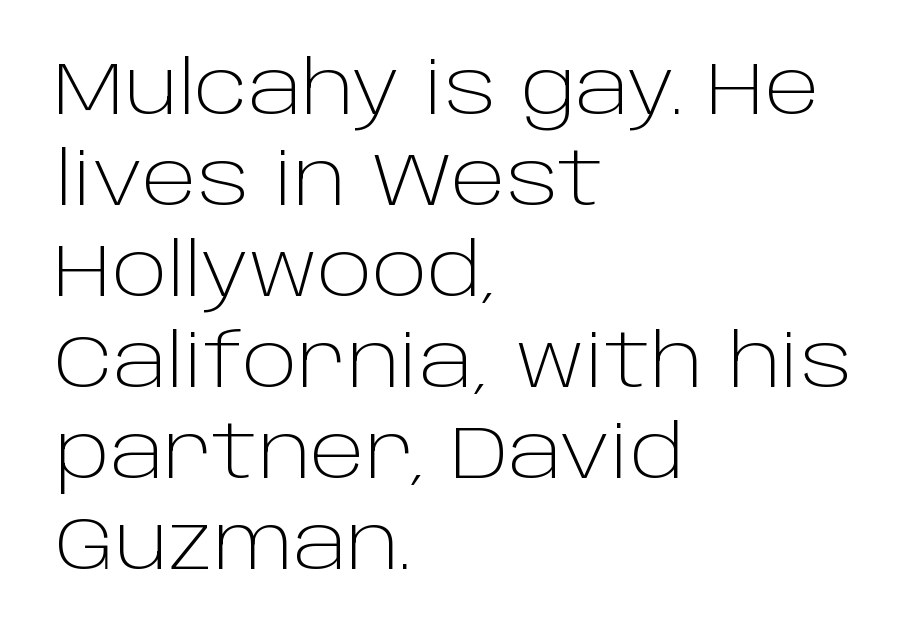
Q: Is the text bold? A: No.
Q: Is the text italic (slanted)? A: No, it is upright.
Q: Is the typeface a serif or a sans-serif typeface? A: Sans-serif.
Q: Is the text underlined? A: No.
Q: How is the paragraph aligned? A: Left-aligned.
Q: Is the spacing between letters normal or unusually wide? A: Normal.
Q: Width (condensed, normal, or wide)? A: Normal.
Q: Stroke contrast? A: Low.
Q: x-height? A: Large.
Q: Monospaced? A: No.
